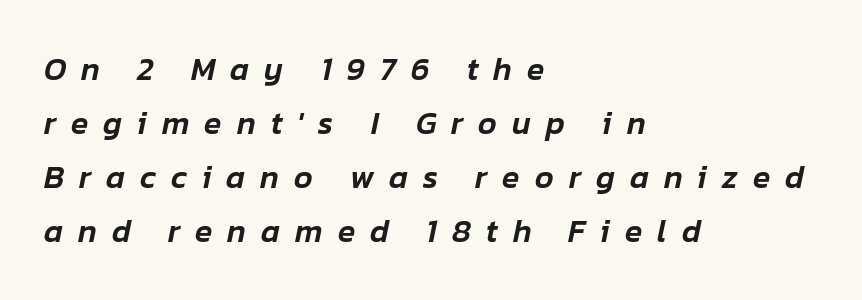
The specimen omits any rule beneath the text block's lines. The tracking reads as deliberately expanded to a designer's eye. Spacing verdict: proportional, widths tailored to each character. These lines are set flush left with a ragged right edge.
